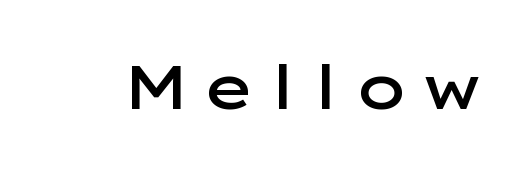
Q: Is the text bold? A: Semi-bold.
Q: Is the text italic (slanted)? A: No, it is upright.
Q: Is the typeface a serif or a sans-serif typeface? A: Sans-serif.
Q: Is the text underlined? A: No.
Q: Is the spacing between letters normal or unusually wide? A: Unusually wide.
Q: Width (condensed, normal, or wide)? A: Wide.
Q: Stroke contrast? A: Low.
Q: x-height? A: Medium.
Q: Monospaced? A: No.
